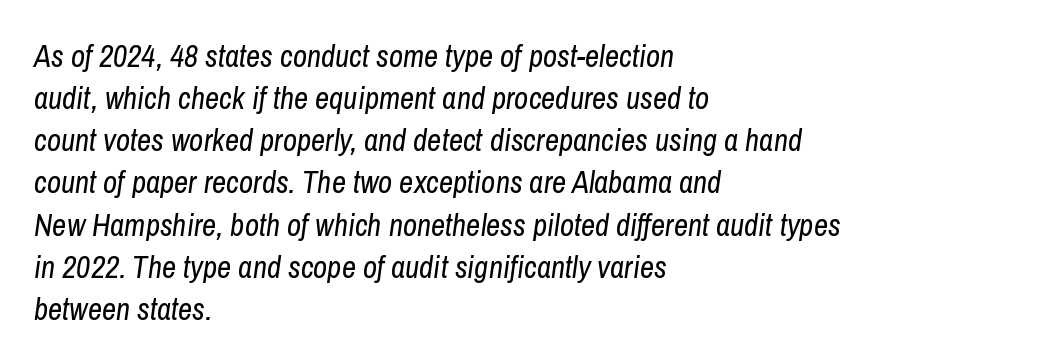
The image shows 31 px regular-weight, condensed type, italic (leaning right); set left-aligned, normal line spacing (1.36x), normal letter spacing, not underlined; low stroke contrast and a medium x-height.
